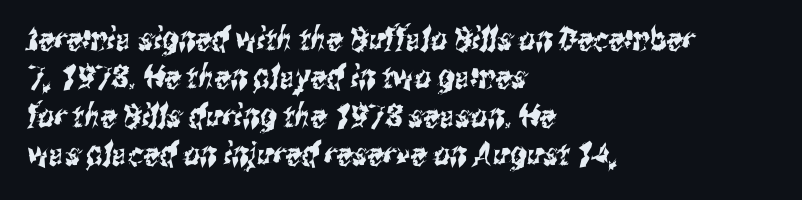
Q: Is the typeface a serif or a sans-serif typeface? A: Sans-serif.
Q: Is the text underlined? A: No.
Q: How is the paragraph aligned? A: Left-aligned.
Q: Is the spacing between letters normal or unusually wide? A: Normal.
Q: Width (condensed, normal, or wide)? A: Condensed.
Q: Stroke contrast? A: Medium.
Q: x-height? A: Medium.
Q: Monospaced? A: No.
